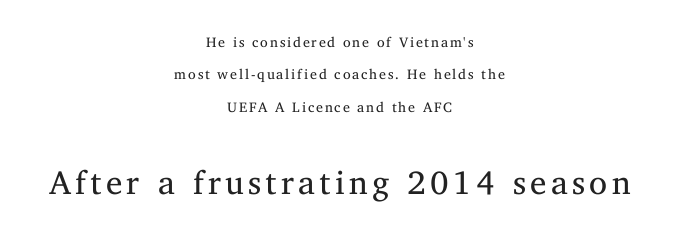
The image shows 33 px regular-weight serif type, upright; set centered, loose line spacing (2.31x), not underlined; the second (bottom) block is 2.36x larger; medium stroke contrast and a medium x-height.
